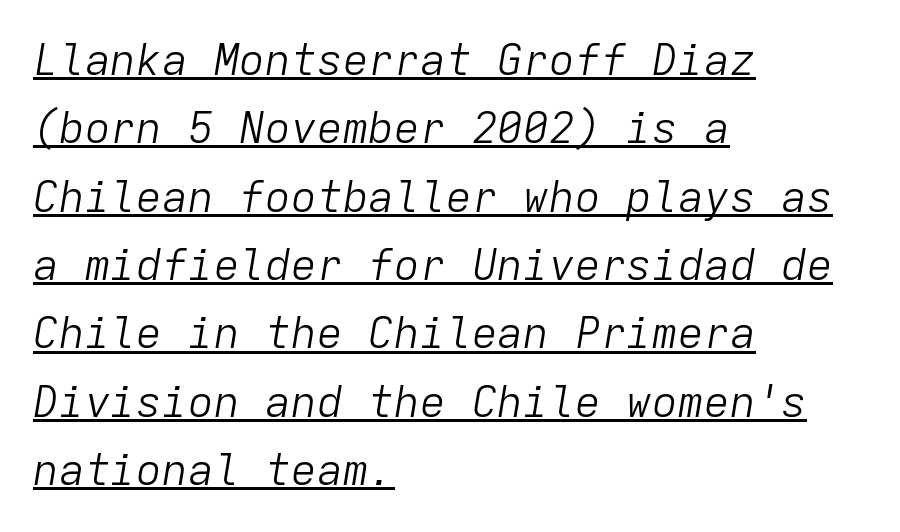
The image shows 43 px light type, italic (leaning right), monospaced; set left-aligned, normal line spacing (1.59x), normal letter spacing, underlined; low stroke contrast and a medium x-height.
